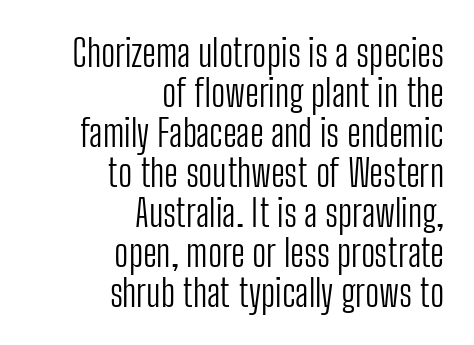
Q: Is the text bold? A: No.
Q: Is the text italic (slanted)? A: No, it is upright.
Q: Is the typeface a serif or a sans-serif typeface? A: Sans-serif.
Q: Is the text underlined? A: No.
Q: How is the paragraph aligned? A: Right-aligned.
Q: Is the spacing between letters normal or unusually wide? A: Normal.
Q: Is the spacing between lines tight, normal or loose? A: Tight.
Q: Width (condensed, normal, or wide)? A: Condensed.
Q: Stroke contrast? A: Low.
Q: x-height? A: Medium.
Q: Monospaced? A: No.
